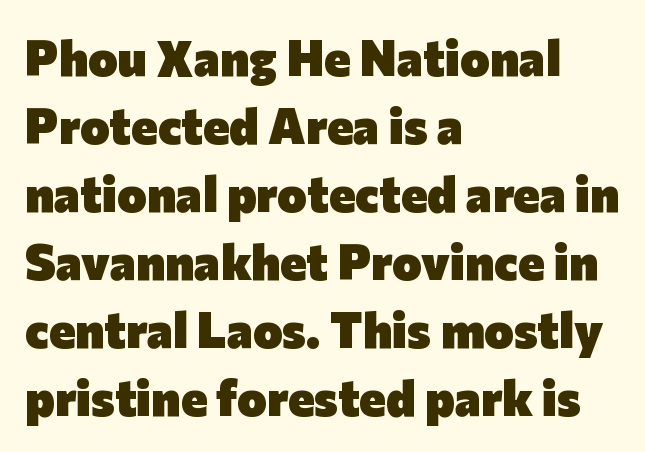
The image shows 50 px heavy sans-serif type, upright; set left-aligned, normal line spacing (1.36x), normal letter spacing, not underlined; low stroke contrast and a medium x-height.
